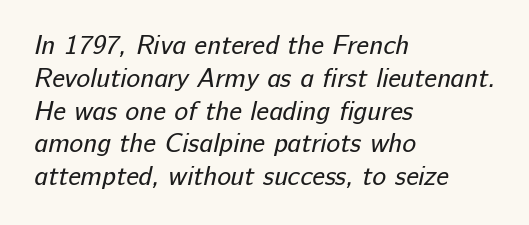
These glyphs show unthickened strokes, regular width or finer. Leading: standard. All the whitespace from short lines collects on the right. Observe the ordinary spacing: letters are neighbours, not strangers. Nobody drew a line under any word here.
